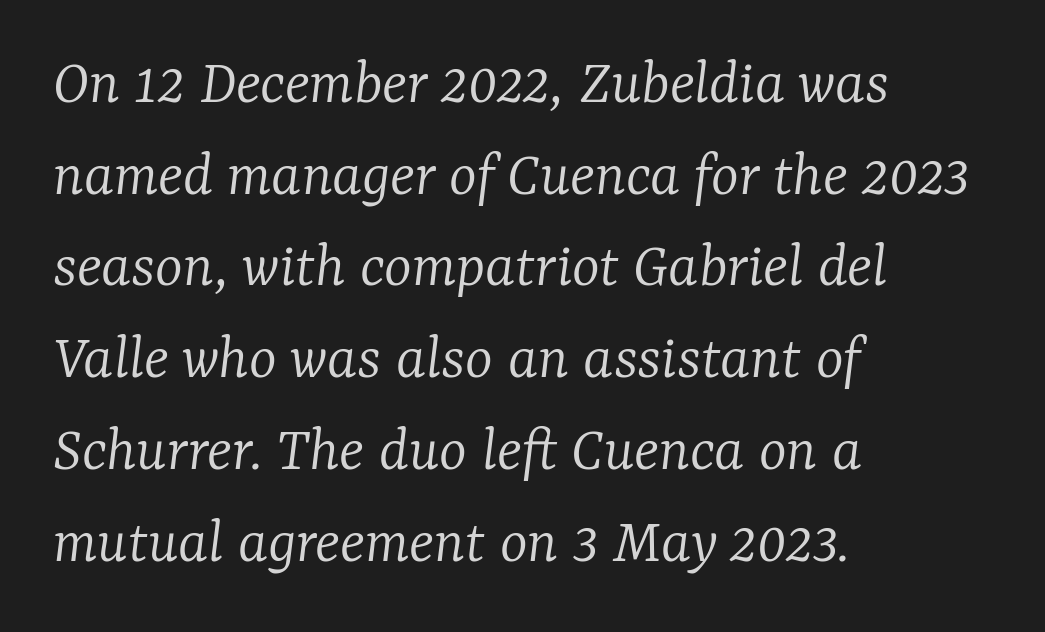
The image shows 66 px light serif type, italic (leaning right); set left-aligned, normal line spacing (1.39x), normal letter spacing, not underlined; low stroke contrast and a medium x-height.
